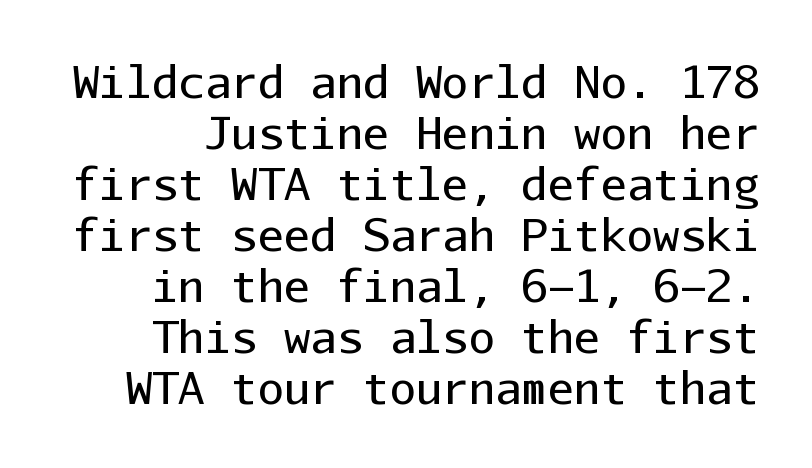
Ordinary non-slanted type is in use. Ink coverage per letter is moderate at most. The rendering keeps characters at their native spacing. The glyphs are unaccompanied by any horizontal stroke below them.
